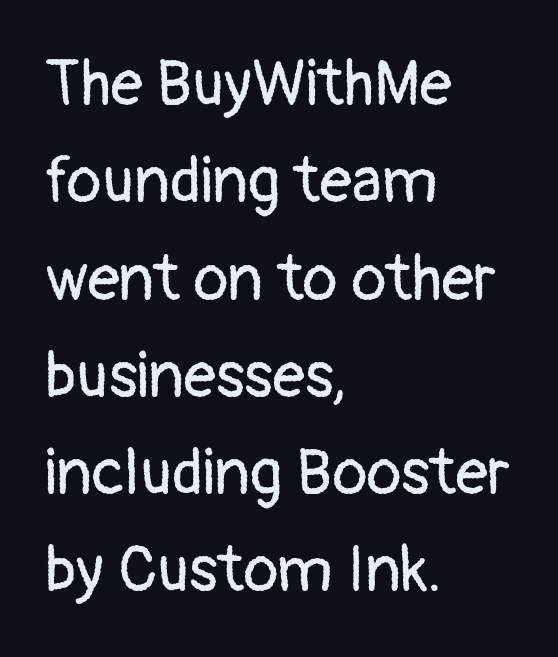
{"serif": "no", "italic": "no", "bold": "no", "weight": "regular", "width": "normal", "stroke_contrast": "low", "x_height": "medium", "monospaced": "no", "underline": "no", "align": "left", "line_spacing": "normal", "line_spacing_ratio": 1.52, "letter_spacing": "normal", "letter_spacing_em": 0.0, "glyph_px": 64}
